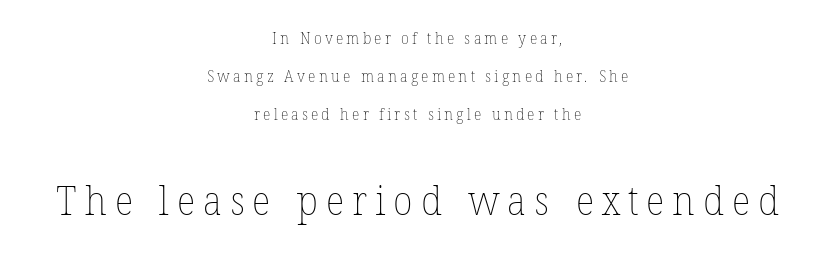
Which margin do the lines hug? Neither — every line sits in the middle. The passage shown is typed in a proportional face where columns would drift. Baseline-to-baseline distance is far greater than the letter height. The words here are not underlined.
